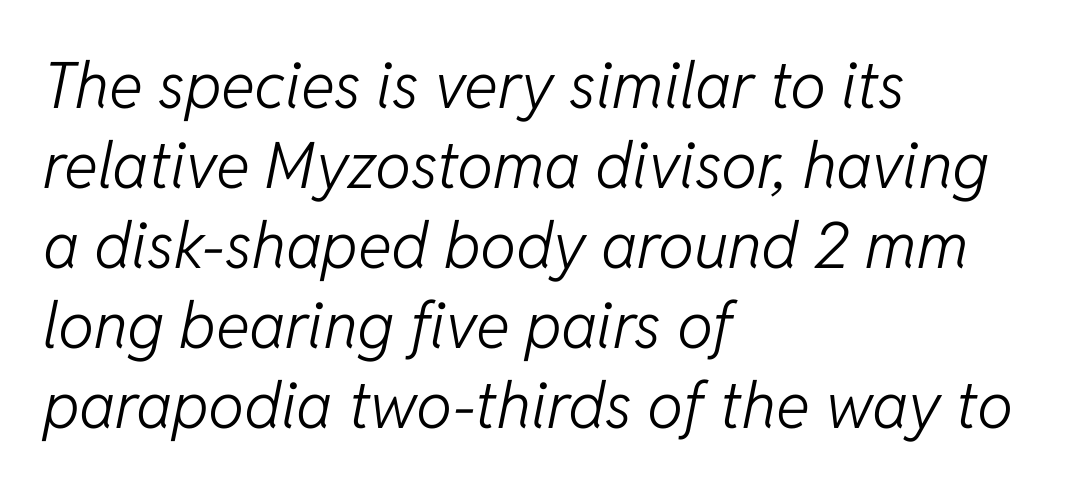
{"italic": "yes", "lean": "right", "slant_degrees": 11, "bold": "no", "weight": "light", "width": "normal", "stroke_contrast": "low", "x_height": "medium", "monospaced": "no", "underline": "no", "align": "left", "line_spacing": "normal", "line_spacing_ratio": 1.25, "letter_spacing": "normal", "letter_spacing_em": 0.0, "glyph_px": 64}
